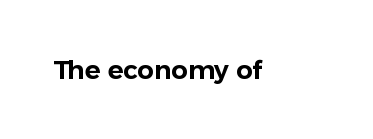
{"italic": "no", "underline": "no", "letter_spacing": "normal", "letter_spacing_em": 0.0, "glyph_px": 26}
